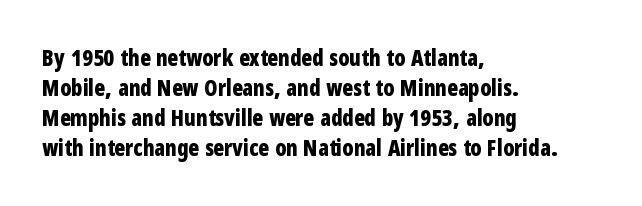
The image shows 22 px bold type, upright; set left-aligned, normal line spacing (1.37x), normal letter spacing, not underlined.
